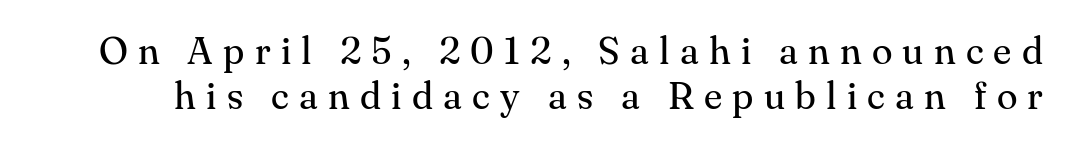
{"serif": "yes", "italic": "no", "bold": "no", "weight": "regular", "width": "normal", "stroke_contrast": "medium", "x_height": "small", "monospaced": "no", "underline": "no", "line_spacing_ratio": 1.18, "letter_spacing": "wide", "letter_spacing_em": 0.27, "glyph_px": 38}
